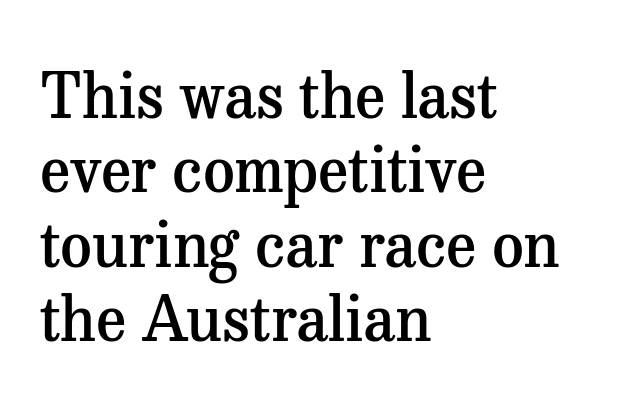
The image shows 62 px semibold serif type, upright; set left-aligned, line spacing 1.2x, normal letter spacing, not underlined; medium stroke contrast and a medium x-height.
